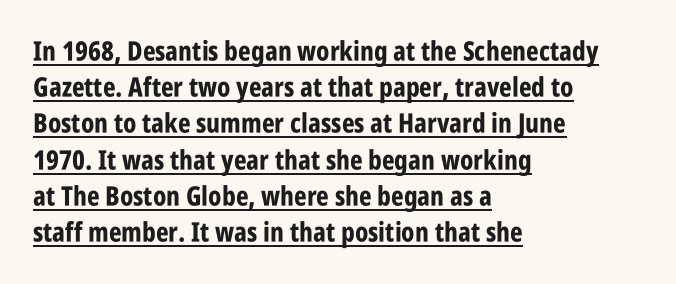
The image shows 27 px bold type, upright; set left-aligned, normal line spacing (1.34x), normal letter spacing, underlined.
